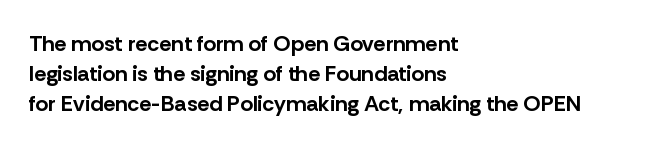
{"italic": "no", "bold": "yes", "underline": "no", "align": "left", "line_spacing": "normal", "line_spacing_ratio": 1.36, "letter_spacing": "normal", "letter_spacing_em": 0.0, "glyph_px": 22}
